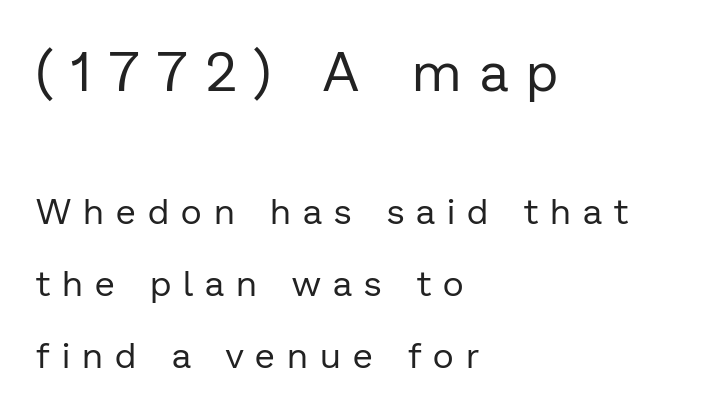
{"serif": "no", "italic": "no", "bold": "no", "weight": "regular", "width": "normal", "stroke_contrast": "low", "x_height": "medium", "monospaced": "no", "underline": "no", "align": "left", "line_spacing": "loose", "line_spacing_ratio": 2.0, "letter_spacing": "wide", "letter_spacing_em": 0.34, "larger_block": "first", "size_ratio": 1.5, "glyph_px": 54}
